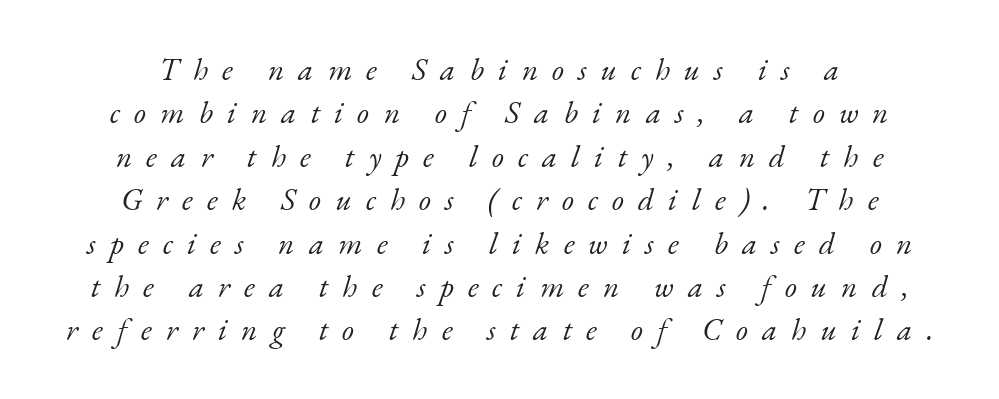
The image shows 31 px light serif type, italic (leaning right); set centered, normal line spacing (1.4x), unusually wide letter spacing (+0.46 em), not underlined; low stroke contrast and a small x-height.
